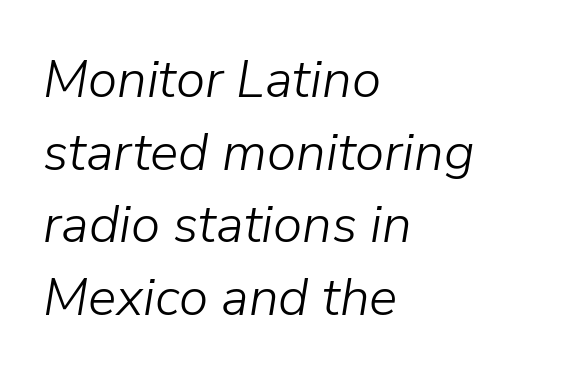
Line beginnings align vertically; line endings do not. The leading is moderate, giving the passage an even texture. Weight class: somewhere from thin through regular. Each letter keeps its own natural width here, so spacing adapts to shape. Yep, that's italic — everything's leaning. There is no visible air inserted between adjacent glyphs.
